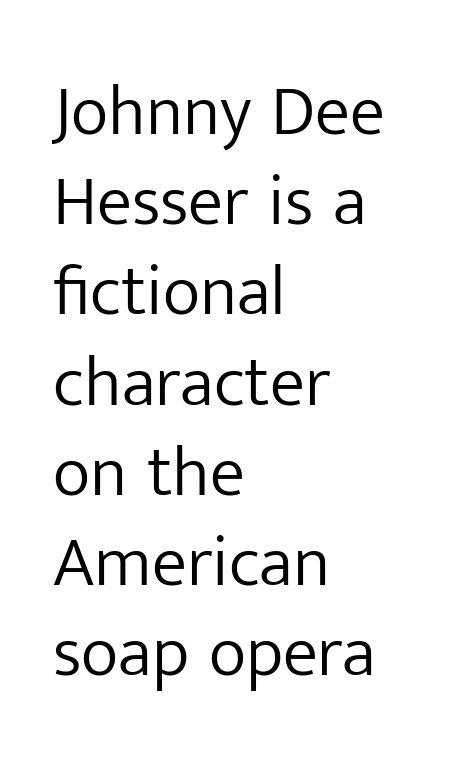
Q: Is the text bold? A: No.
Q: Is the text italic (slanted)? A: No, it is upright.
Q: Is the typeface a serif or a sans-serif typeface? A: Sans-serif.
Q: Is the text underlined? A: No.
Q: How is the paragraph aligned? A: Left-aligned.
Q: Is the spacing between letters normal or unusually wide? A: Normal.
Q: Is the spacing between lines tight, normal or loose? A: Normal.
Q: Width (condensed, normal, or wide)? A: Normal.
Q: Stroke contrast? A: Low.
Q: x-height? A: Medium.
Q: Monospaced? A: No.
